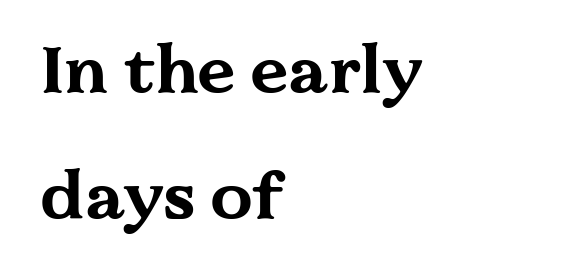
{"serif": "yes", "italic": "no", "bold": "yes", "weight": "bold", "width": "wide", "stroke_contrast": "medium", "x_height": "medium", "monospaced": "no", "underline": "no", "align": "left", "line_spacing_ratio": 1.88, "letter_spacing": "normal", "letter_spacing_em": 0.0, "glyph_px": 67}
